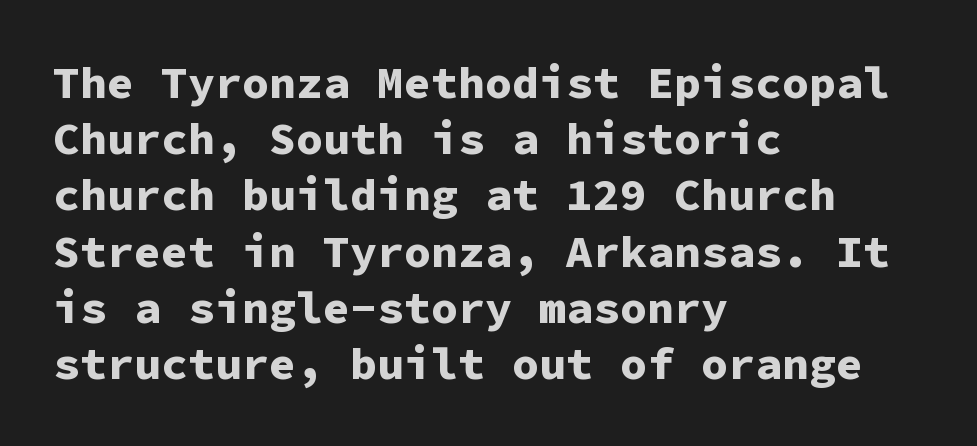
Q: Is the text bold? A: Yes.
Q: Is the text italic (slanted)? A: No, it is upright.
Q: Is the typeface a serif or a sans-serif typeface? A: Sans-serif.
Q: Is the text underlined? A: No.
Q: How is the paragraph aligned? A: Left-aligned.
Q: Is the spacing between letters normal or unusually wide? A: Normal.
Q: Is the spacing between lines tight, normal or loose? A: Normal.
Q: Width (condensed, normal, or wide)? A: Normal.
Q: Stroke contrast? A: Low.
Q: x-height? A: Medium.
Q: Monospaced? A: Yes.
